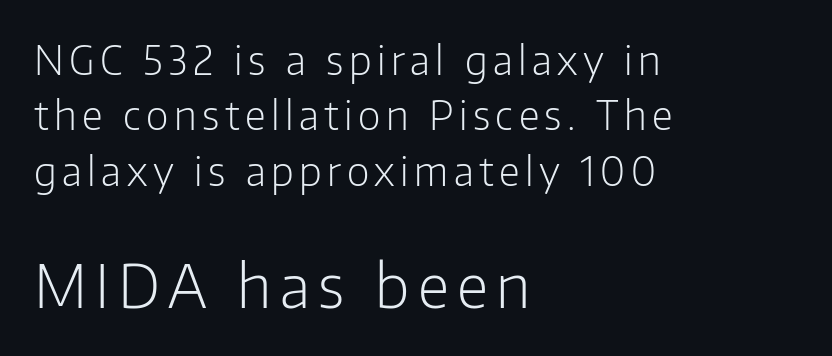
{"serif": "no", "italic": "no", "bold": "no", "weight": "light", "width": "normal", "stroke_contrast": "low", "x_height": "medium", "monospaced": "no", "underline": "no", "align": "left", "line_spacing": "normal", "line_spacing_ratio": 1.42, "larger_block": "second", "size_ratio": 1.51, "glyph_px": 59}
